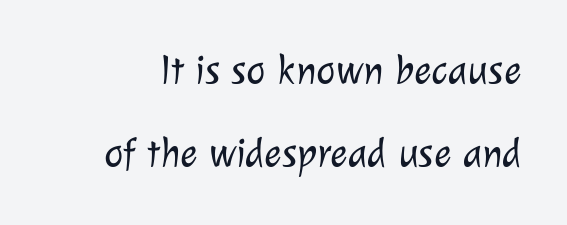
{"serif": "no", "bold": "no", "weight": "light", "width": "normal", "stroke_contrast": "low", "x_height": "medium", "monospaced": "no", "underline": "no", "line_spacing": "loose", "line_spacing_ratio": 2.03, "letter_spacing": "normal", "letter_spacing_em": 0.0, "glyph_px": 41}
